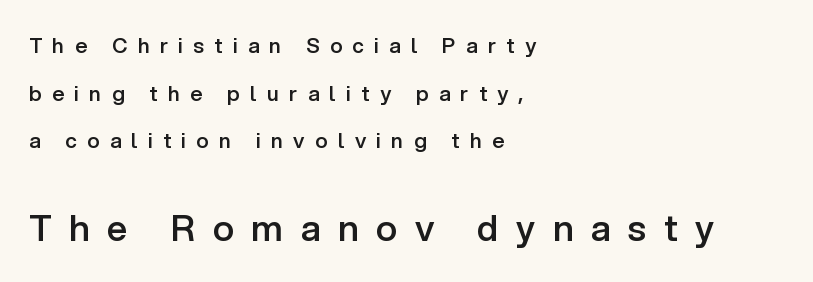
The image shows 36 px semibold sans-serif type, upright; set left-aligned, loose line spacing (2.27x), unusually wide letter spacing (+0.49 em), not underlined; the second (bottom) block is 1.71x larger; low stroke contrast and a medium x-height.
